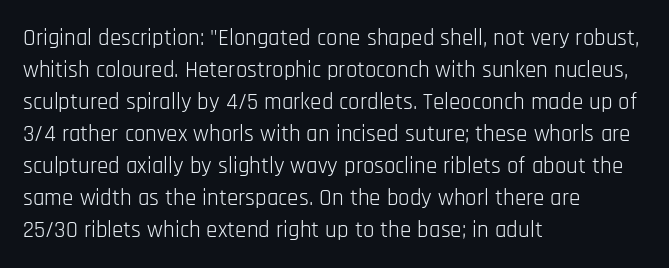
The image shows 23 px text type, upright; set left-aligned, normal line spacing (1.39x), normal letter spacing, not underlined.
